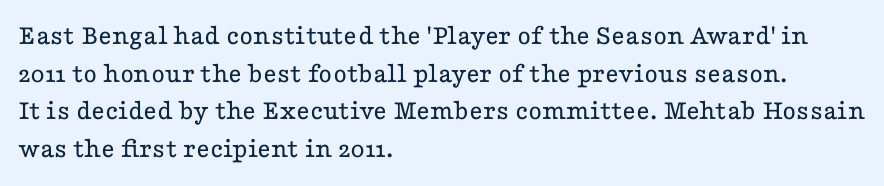
Q: Is the text bold? A: No.
Q: Is the text italic (slanted)? A: No, it is upright.
Q: Is the typeface a serif or a sans-serif typeface? A: Serif.
Q: Is the text underlined? A: No.
Q: How is the paragraph aligned? A: Left-aligned.
Q: Is the spacing between letters normal or unusually wide? A: Normal.
Q: Is the spacing between lines tight, normal or loose? A: Normal.
Q: Width (condensed, normal, or wide)? A: Wide.
Q: Stroke contrast? A: Low.
Q: x-height? A: Medium.
Q: Monospaced? A: No.
